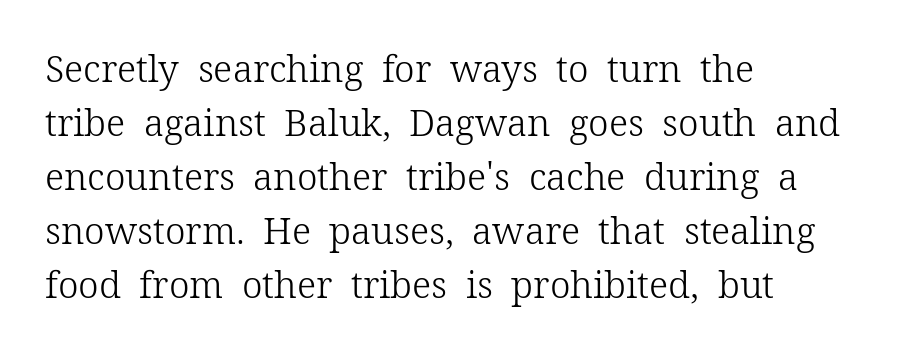
Letterform terminals end in serifs throughout the passage. The gaps between neighbouring characters are ordinary and unremarkable. This rendering features lettering with no underline. Think of a printed novel: that variable character pitch is what you see here. Line beginnings align vertically; line endings do not. Stem width sits at or under what a default text font uses.
